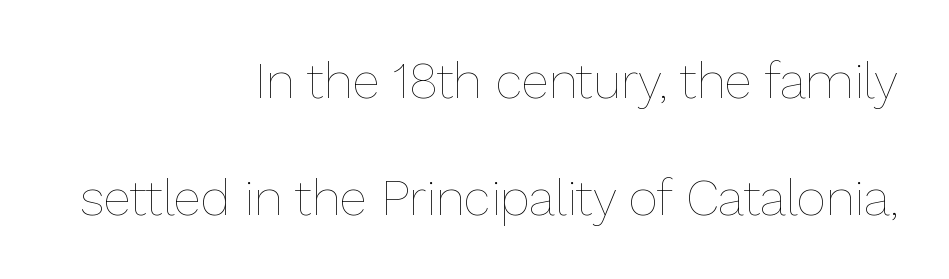
Q: Is the text bold? A: No.
Q: Is the text italic (slanted)? A: No, it is upright.
Q: Is the text underlined? A: No.
Q: How is the paragraph aligned? A: Right-aligned.
Q: Is the spacing between letters normal or unusually wide? A: Normal.
Q: Is the spacing between lines tight, normal or loose? A: Loose.
Q: Width (condensed, normal, or wide)? A: Normal.
Q: Stroke contrast? A: Low.
Q: x-height? A: Medium.
Q: Monospaced? A: No.
